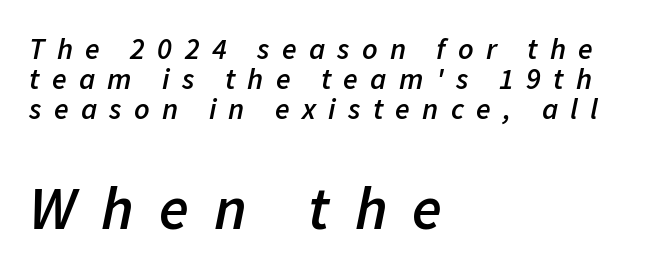
{"italic": "yes", "lean": "right", "slant_degrees": 11, "bold": "semi", "weight": "semibold", "width": "normal", "stroke_contrast": "low", "x_height": "medium", "monospaced": "no", "underline": "no", "align": "left", "line_spacing": "tight", "line_spacing_ratio": 1.0, "letter_spacing": "wide", "letter_spacing_em": 0.41, "larger_block": "second", "size_ratio": 2.03, "glyph_px": 61}
